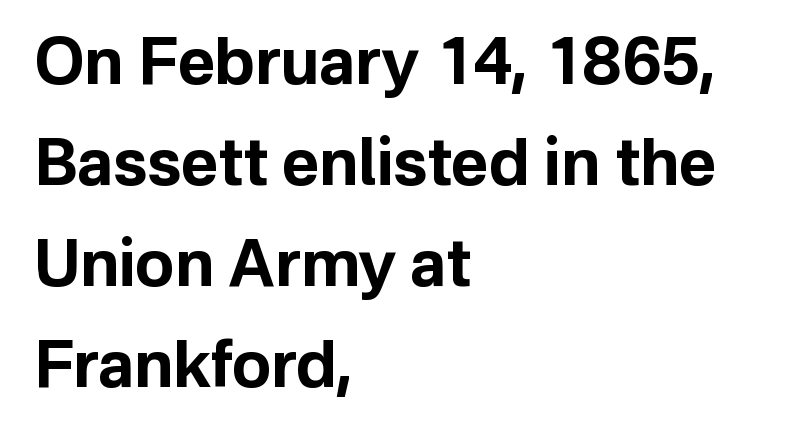
{"serif": "no", "italic": "no", "bold": "yes", "weight": "bold", "width": "normal", "stroke_contrast": "low", "x_height": "medium", "monospaced": "no", "underline": "no", "align": "left", "line_spacing": "normal", "line_spacing_ratio": 1.58, "letter_spacing": "normal", "letter_spacing_em": 0.0, "glyph_px": 64}
